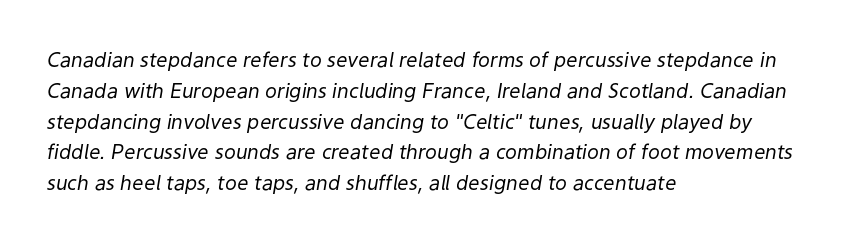
Q: Is the text bold? A: No.
Q: Is the text italic (slanted)? A: Yes, it leans right by about 9 degrees.
Q: Is the text underlined? A: No.
Q: How is the paragraph aligned? A: Left-aligned.
Q: Is the spacing between letters normal or unusually wide? A: Normal.
Q: Is the spacing between lines tight, normal or loose? A: Normal.
